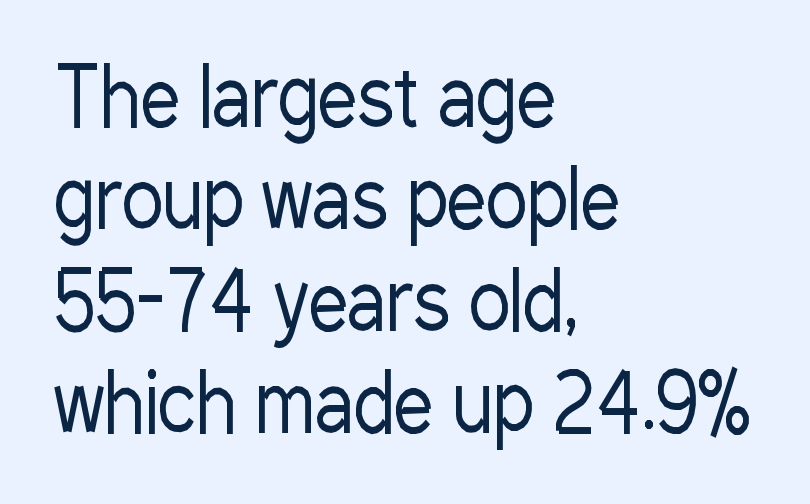
Anything drawn beneath the words? Only blank space. In terms of letterform style, serifs are entirely absent. Each line starts at the same left margin while the right side varies. You could not count columns in this text — the font is proportionally spaced. Posture: upright roman. Letters have the restrained weight of plain body copy at most.
